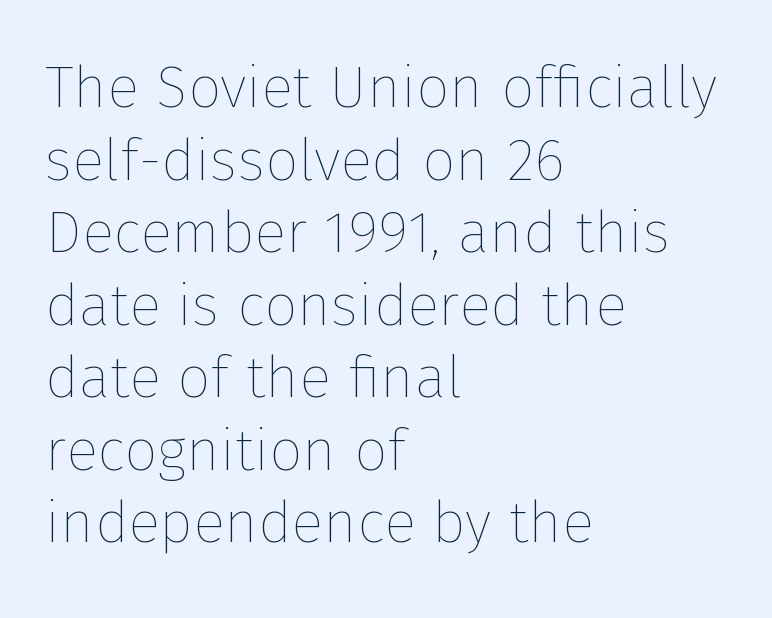
The image shows 59 px thin type, upright; set left-aligned, line spacing 1.23x, normal letter spacing, not underlined; low stroke contrast and a medium x-height.
